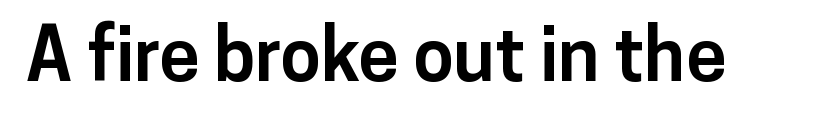
It's the straight-up-and-down kind of type. Here the designer chose a conventional face with non-uniform glyph widths. Standard letterfit; no display-style spreading of the glyphs. Lines of text with bare space underneath. Strong, thick strokes mark this as bold type. The font family rendered here belongs to the sans-serif group.
